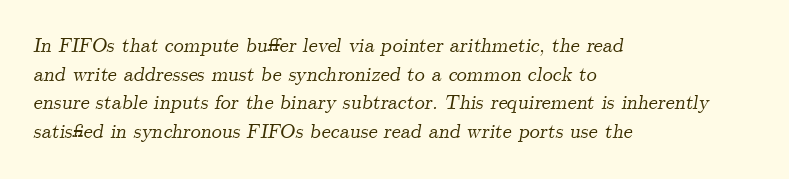
Q: Is the text italic (slanted)? A: Yes, it leans right by about 9 degrees.
Q: Is the text underlined? A: No.
Q: How is the paragraph aligned? A: Left-aligned.
Q: Is the spacing between letters normal or unusually wide? A: Normal.
Q: Is the spacing between lines tight, normal or loose? A: Normal.
